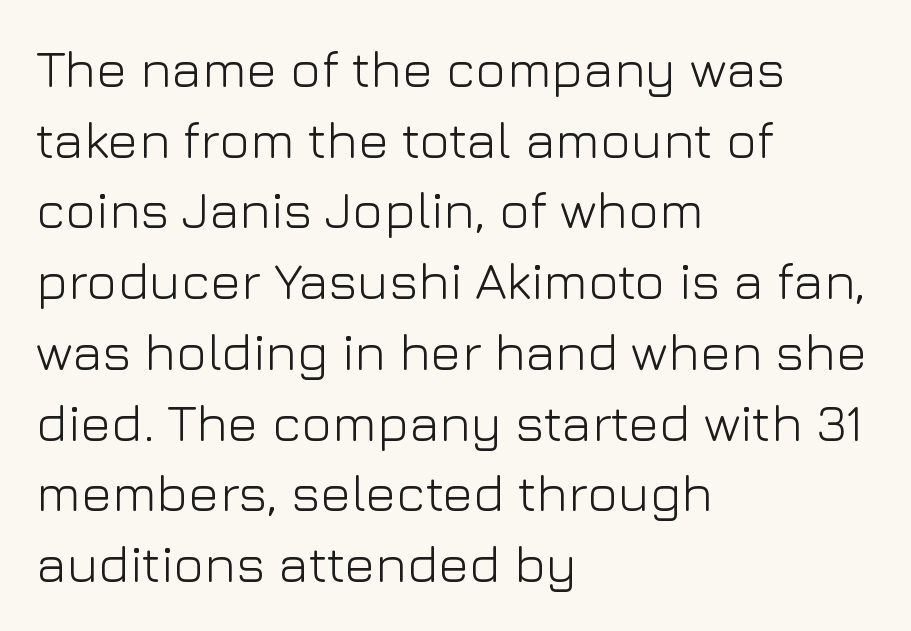
Q: Is the text bold? A: No.
Q: Is the text italic (slanted)? A: No, it is upright.
Q: Is the typeface a serif or a sans-serif typeface? A: Sans-serif.
Q: Is the text underlined? A: No.
Q: How is the paragraph aligned? A: Left-aligned.
Q: Is the spacing between letters normal or unusually wide? A: Normal.
Q: Is the spacing between lines tight, normal or loose? A: Normal.
Q: Width (condensed, normal, or wide)? A: Normal.
Q: Stroke contrast? A: Low.
Q: x-height? A: Medium.
Q: Monospaced? A: No.
